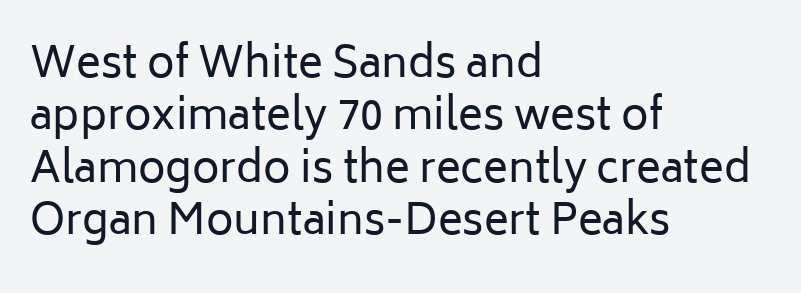
Unmarked baselines from the first word to the last. The face used here is proportionally spaced, like ordinary book or web type. Whoever set this chose a conventional vertical rhythm. Nothing unusual about the tracking: characters are spaced as the font intends. Ordinary non-slanted type is in use. Look at the bottom of the vertical strokes: they stop flat, with no serifs.
